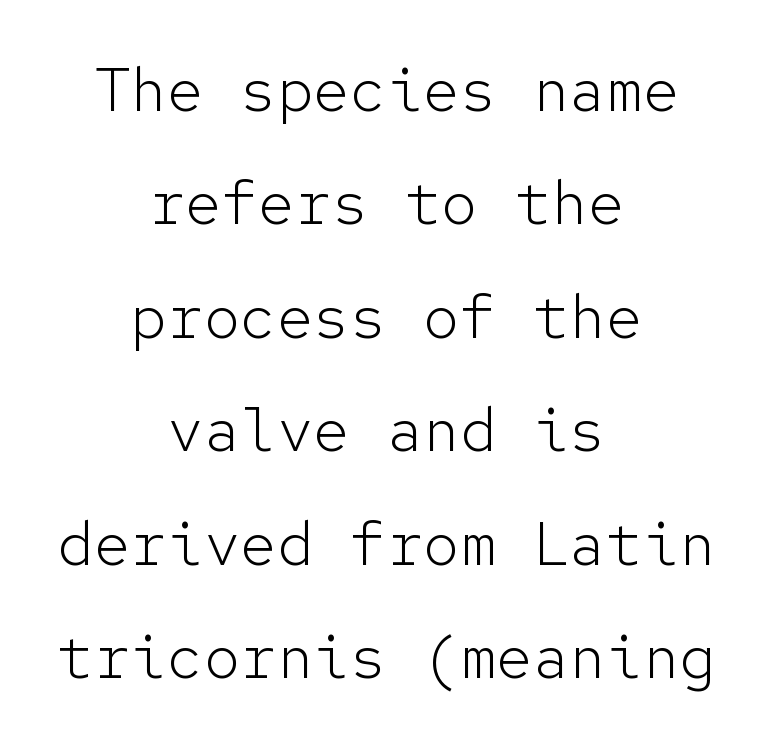
The image shows 61 px light sans-serif type, upright, monospaced; set centered, line spacing 1.86x, normal letter spacing, not underlined; low stroke contrast and a medium x-height.
